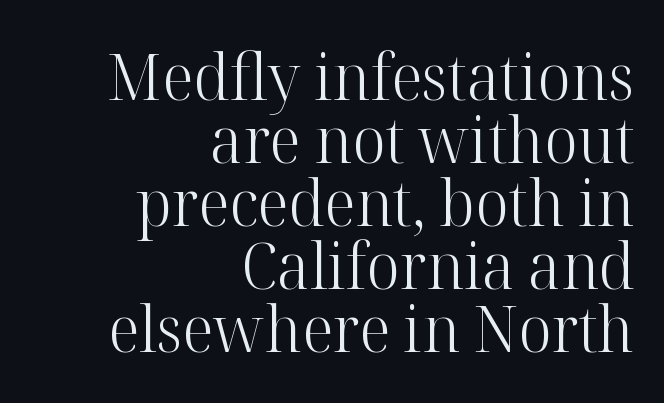
{"serif": "yes", "italic": "no", "bold": "no", "weight": "light", "width": "normal", "stroke_contrast": "high", "x_height": "medium", "monospaced": "no", "underline": "no", "align": "right", "line_spacing": "tight", "line_spacing_ratio": 0.97, "letter_spacing": "normal", "letter_spacing_em": 0.0, "glyph_px": 65}
